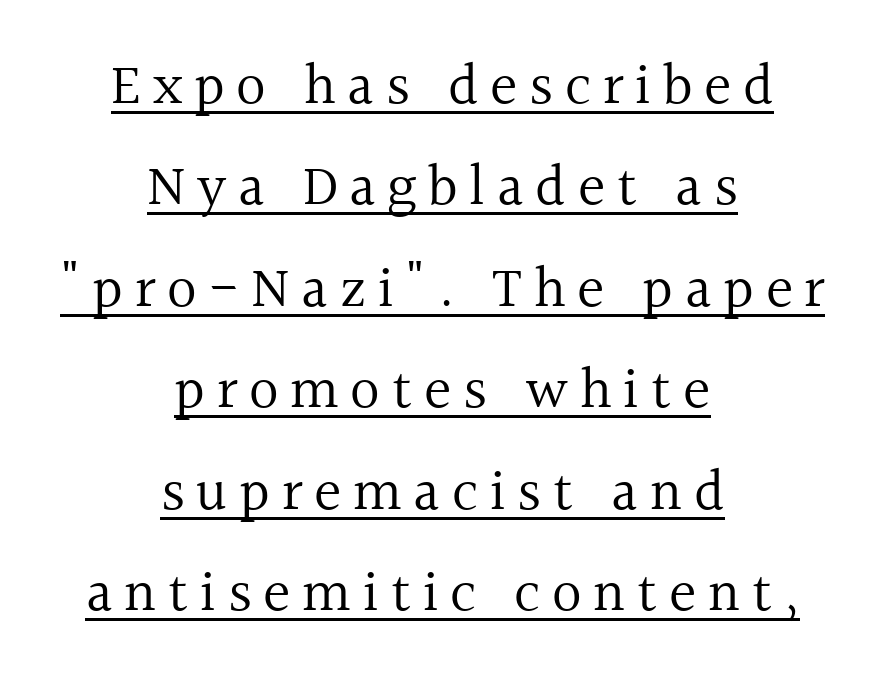
The image shows 58 px regular-weight serif type, upright; set centered, line spacing 1.75x, unusually wide letter spacing (+0.2 em), underlined; a medium x-height.
